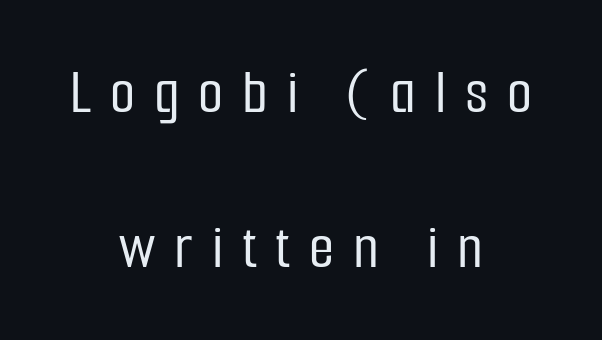
Q: Is the text italic (slanted)? A: No, it is upright.
Q: Is the typeface a serif or a sans-serif typeface? A: Sans-serif.
Q: Is the text underlined? A: No.
Q: How is the paragraph aligned? A: Centered.
Q: Is the spacing between letters normal or unusually wide? A: Unusually wide.
Q: Is the spacing between lines tight, normal or loose? A: Loose.
Q: Width (condensed, normal, or wide)? A: Condensed.
Q: Stroke contrast? A: Low.
Q: x-height? A: Medium.
Q: Monospaced? A: No.
